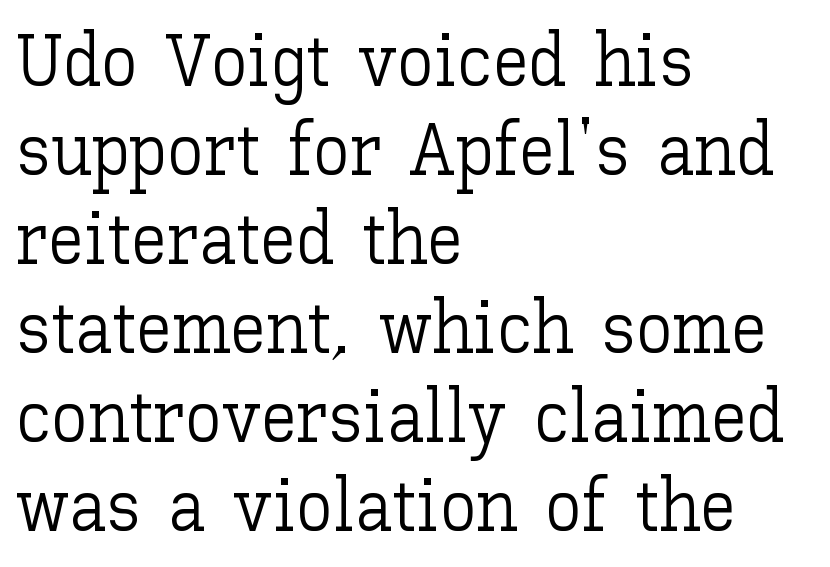
Ordinary non-slanted type is in use. Spacing verdict: proportional, widths tailored to each character. Descenders are the only things crossing below the line. The ragged edge is on the right, which tells us the setting is flush left. On a weight scale, this lands at 450 or below. Caption: standard tracking, unaltered.
